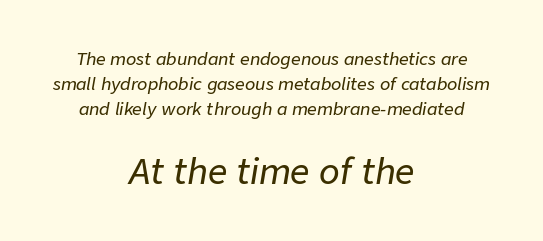
Note the varied advance widths — an 'i' is clearly narrower than an 'm'. In terms of posture, this sample is oblique. Both edges are ragged and mirror each other, which tells us the setting is centered. Whoever set this made the second block the dominant, larger element. The specimen omits any rule beneath the text block's lines. Tracking here is standard; glyphs follow each other at the usual distance.
